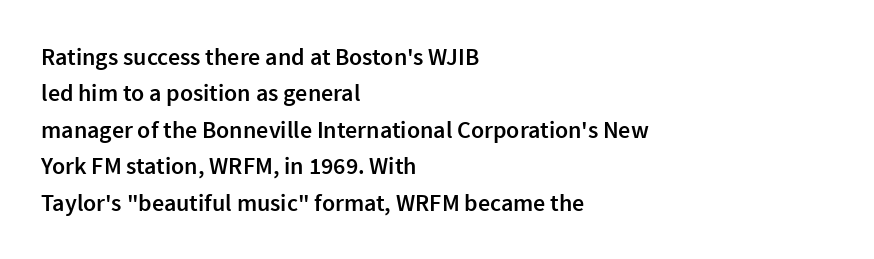
The image shows 24 px text type, upright; set left-aligned, normal line spacing (1.52x), normal letter spacing, not underlined.
